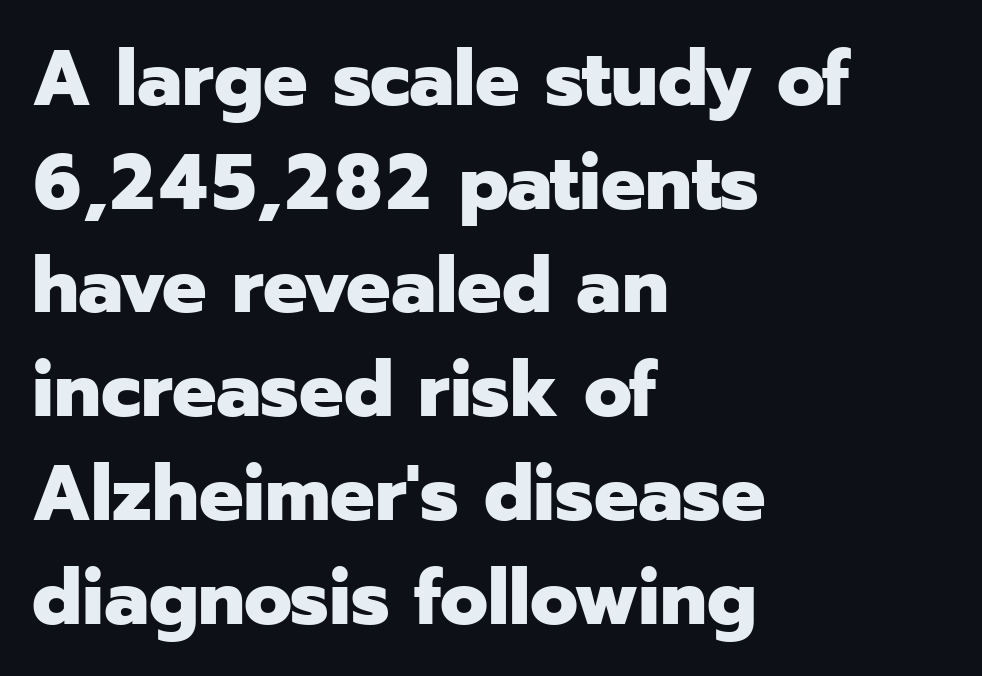
The image shows 78 px heavy sans-serif type, upright; set left-aligned, normal line spacing (1.33x), normal letter spacing, not underlined; low stroke contrast and a medium x-height.
